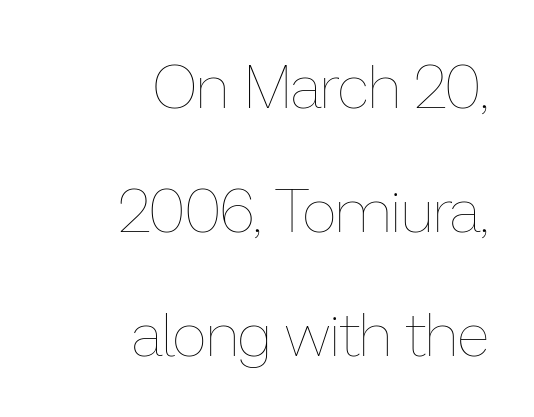
The image shows 60 px thin type, upright; set right-aligned, loose line spacing (2.07x), normal letter spacing, not underlined; low stroke contrast and a medium x-height.
